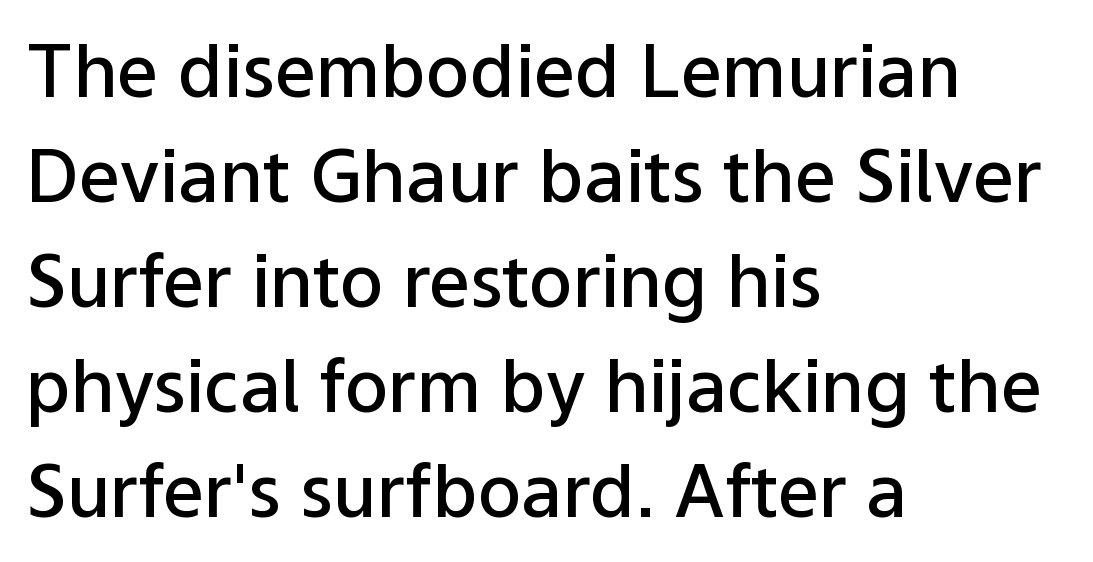
The image shows 73 px semibold sans-serif type, upright; set left-aligned, normal line spacing (1.44x), normal letter spacing, not underlined; low stroke contrast and a medium x-height.
